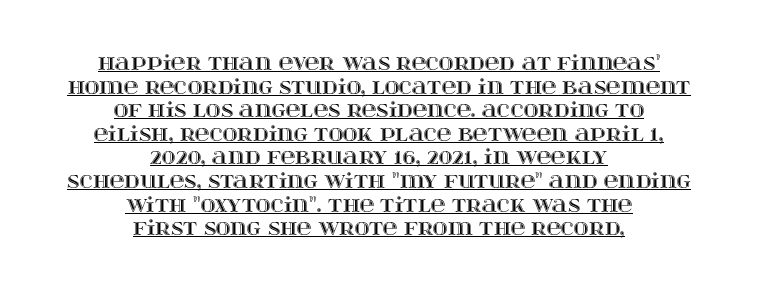
Q: Is the text italic (slanted)? A: No, it is upright.
Q: Is the text underlined? A: Yes.
Q: How is the paragraph aligned? A: Centered.
Q: Is the spacing between letters normal or unusually wide? A: Normal.
